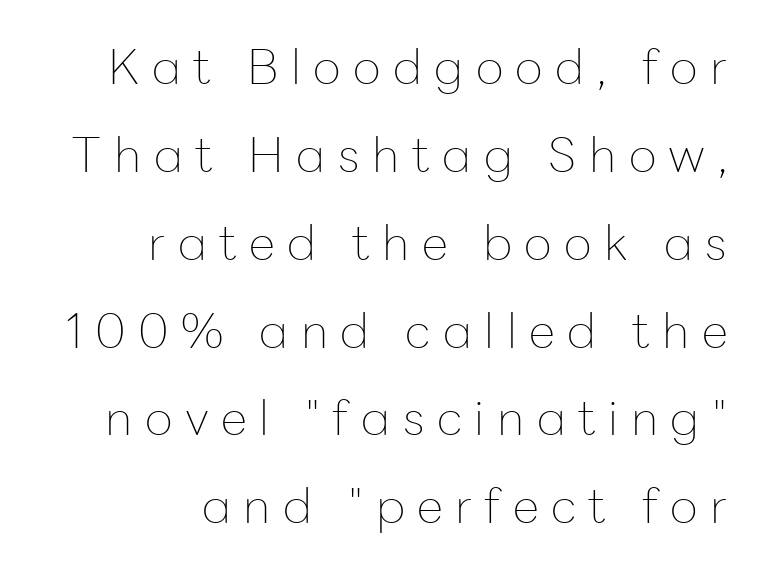
Q: Is the text bold? A: No.
Q: Is the text italic (slanted)? A: No, it is upright.
Q: Is the typeface a serif or a sans-serif typeface? A: Sans-serif.
Q: Is the text underlined? A: No.
Q: Is the spacing between letters normal or unusually wide? A: Unusually wide.
Q: Width (condensed, normal, or wide)? A: Normal.
Q: Stroke contrast? A: Low.
Q: x-height? A: Medium.
Q: Monospaced? A: No.
